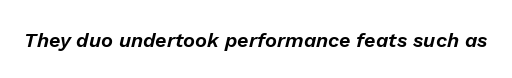
Descenders are the only things crossing below the line. The text carries the slant typical of an italic or oblique font. Characters follow at the spacing the type designer built in.
